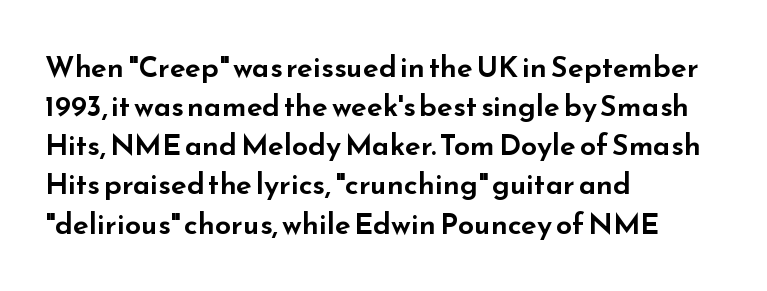
The image shows 29 px wide sans-serif type, upright; set left-aligned, normal line spacing (1.35x), normal letter spacing, not underlined; low stroke contrast and a small x-height.
